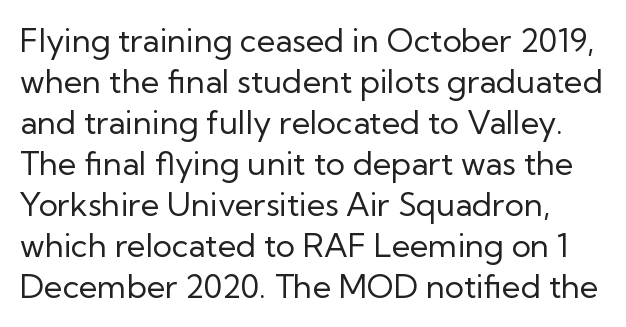
Q: Is the text bold? A: No.
Q: Is the text italic (slanted)? A: No, it is upright.
Q: Is the typeface a serif or a sans-serif typeface? A: Sans-serif.
Q: Is the text underlined? A: No.
Q: Is the spacing between letters normal or unusually wide? A: Normal.
Q: Is the spacing between lines tight, normal or loose? A: Normal.
Q: Width (condensed, normal, or wide)? A: Normal.
Q: Stroke contrast? A: Low.
Q: x-height? A: Medium.
Q: Monospaced? A: No.
